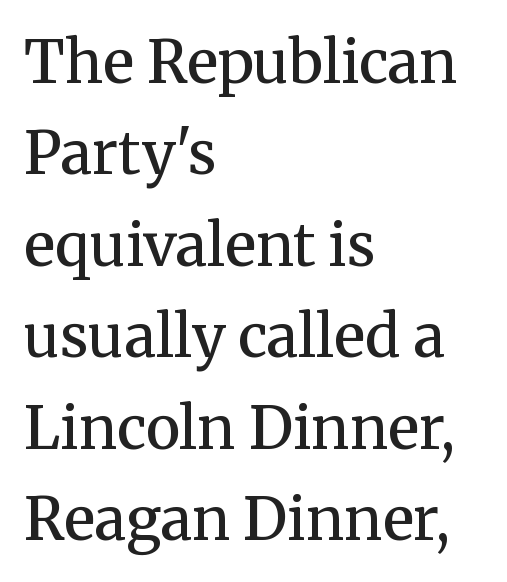
Q: Is the text bold? A: Semi-bold.
Q: Is the text italic (slanted)? A: No, it is upright.
Q: Is the typeface a serif or a sans-serif typeface? A: Serif.
Q: Is the text underlined? A: No.
Q: How is the paragraph aligned? A: Left-aligned.
Q: Is the spacing between letters normal or unusually wide? A: Normal.
Q: Is the spacing between lines tight, normal or loose? A: Normal.
Q: Width (condensed, normal, or wide)? A: Normal.
Q: Stroke contrast? A: Medium.
Q: x-height? A: Medium.
Q: Monospaced? A: No.
